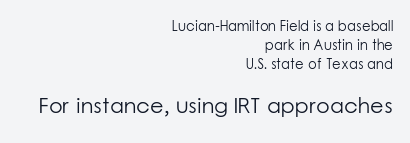
In this sample the second text group is rendered at the bigger scale. Check under the words: just untouched page. The type is set solid horizontally, with unmodified tracking. Weight: regular or lighter.
